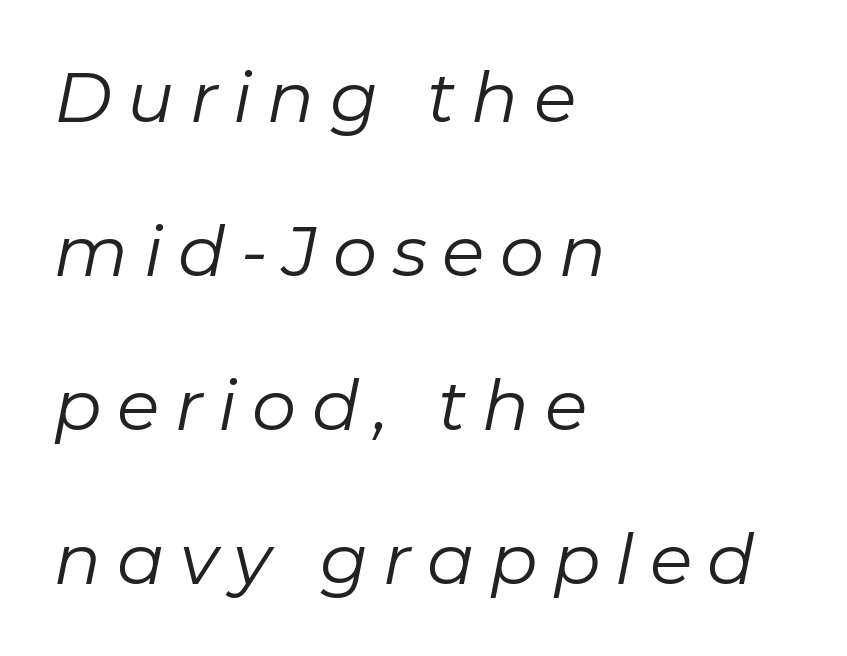
The image shows 70 px regular-weight type, italic (leaning right); set left-aligned, loose line spacing (2.2x), unusually wide letter spacing (+0.22 em), not underlined; low stroke contrast and a medium x-height.
